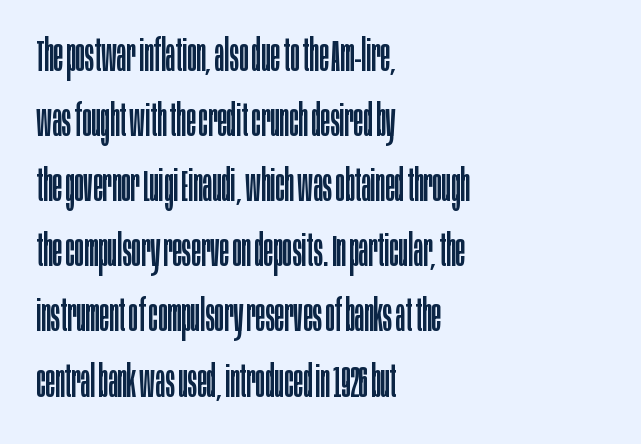
{"serif": "no", "italic": "no", "bold": "no", "weight": "regular", "width": "condensed", "stroke_contrast": "low", "x_height": "large", "monospaced": "no", "underline": "no", "align": "left", "line_spacing": "normal", "line_spacing_ratio": 1.48, "letter_spacing": "normal", "letter_spacing_em": 0.0, "glyph_px": 44}
